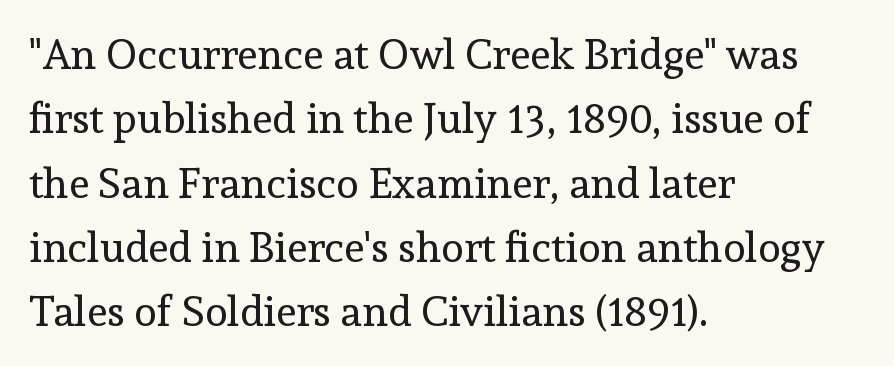
Q: Is the text bold? A: No.
Q: Is the text italic (slanted)? A: No, it is upright.
Q: Is the typeface a serif or a sans-serif typeface? A: Serif.
Q: Is the text underlined? A: No.
Q: How is the paragraph aligned? A: Left-aligned.
Q: Is the spacing between letters normal or unusually wide? A: Normal.
Q: Is the spacing between lines tight, normal or loose? A: Normal.
Q: Width (condensed, normal, or wide)? A: Normal.
Q: x-height? A: Medium.
Q: Monospaced? A: No.
